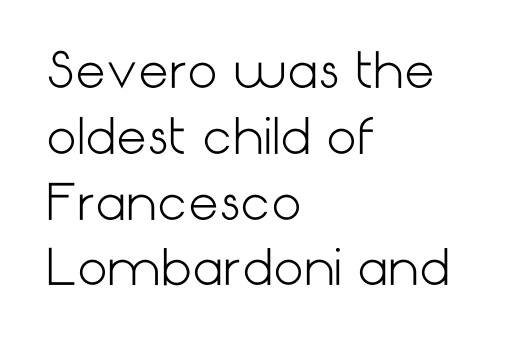
The image shows 48 px light sans-serif type, upright; set left-aligned, normal line spacing (1.37x), normal letter spacing, not underlined; low stroke contrast and a medium x-height.
